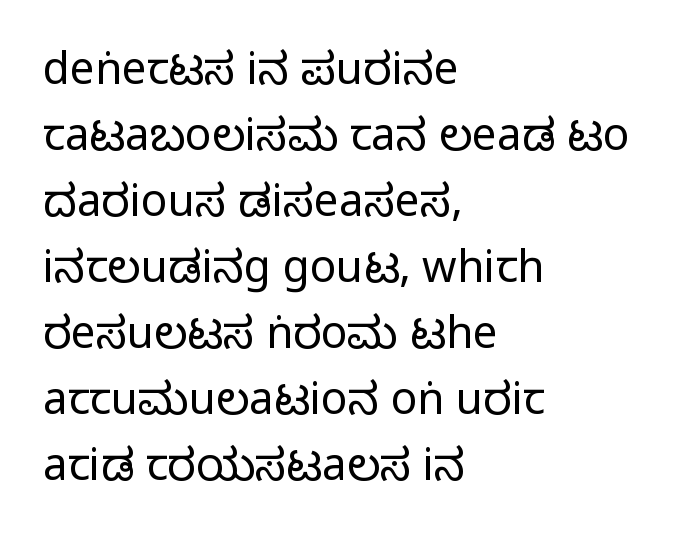
Q: Is the text italic (slanted)? A: No, it is upright.
Q: Is the typeface a serif or a sans-serif typeface? A: Sans-serif.
Q: Is the text underlined? A: No.
Q: How is the paragraph aligned? A: Left-aligned.
Q: Is the spacing between letters normal or unusually wide? A: Normal.
Q: Is the spacing between lines tight, normal or loose? A: Normal.
Q: Width (condensed, normal, or wide)? A: Condensed.
Q: Stroke contrast? A: Medium.
Q: Monospaced? A: No.
